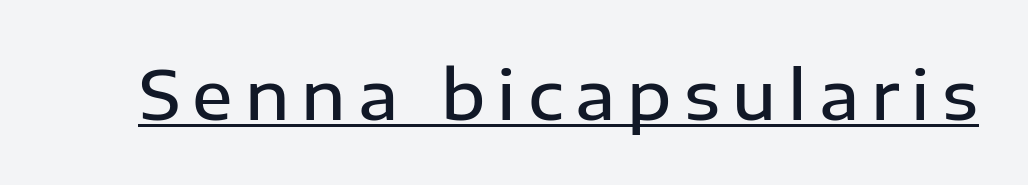
Q: Is the text bold? A: Semi-bold.
Q: Is the text italic (slanted)? A: No, it is upright.
Q: Is the typeface a serif or a sans-serif typeface? A: Sans-serif.
Q: Is the text underlined? A: Yes.
Q: Width (condensed, normal, or wide)? A: Normal.
Q: Stroke contrast? A: Low.
Q: x-height? A: Medium.
Q: Monospaced? A: No.
